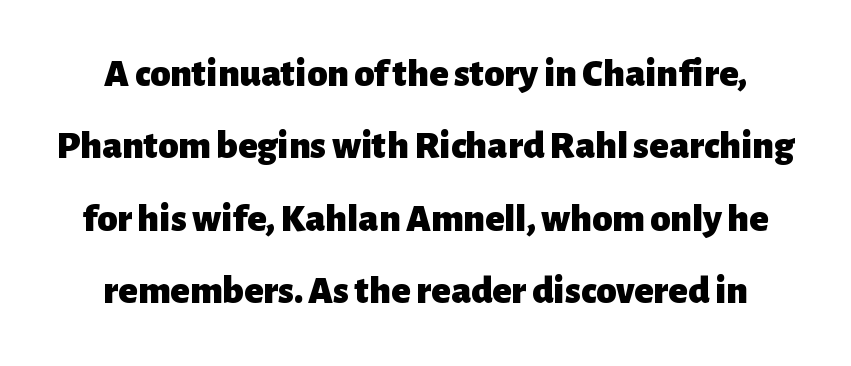
{"serif": "no", "italic": "no", "bold": "yes", "weight": "heavy", "width": "normal", "stroke_contrast": "low", "x_height": "medium", "monospaced": "no", "underline": "no", "line_spacing_ratio": 1.81, "letter_spacing": "normal", "letter_spacing_em": 0.0, "glyph_px": 40}
